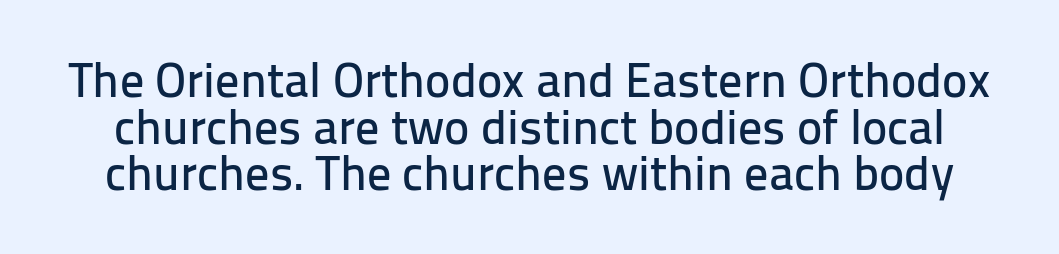
The space beneath each line is pristine and unruled. Here the glyphs are tracked normally, forming tight word shapes. Compared with typical paragraphs, the rows here are closer together. These lines are rendered in a variable-pitch font. These lines are composed in type without serifs. The type sits square on the baseline with zero lean.
